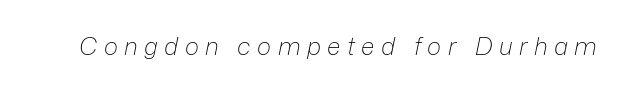
The image shows 24 px text type, italic (leaning right); set unusually wide letter spacing (+0.27 em), not underlined.
